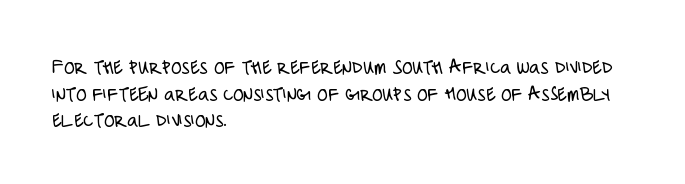
Q: Is the text bold? A: No.
Q: Is the text italic (slanted)? A: No, it is upright.
Q: Is the text underlined? A: No.
Q: How is the paragraph aligned? A: Left-aligned.
Q: Is the spacing between letters normal or unusually wide? A: Normal.
Q: Is the spacing between lines tight, normal or loose? A: Normal.
